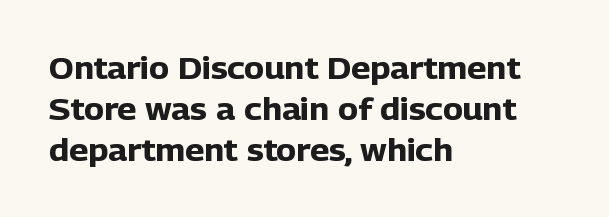
Q: Is the text bold? A: Yes.
Q: Is the text italic (slanted)? A: No, it is upright.
Q: Is the typeface a serif or a sans-serif typeface? A: Sans-serif.
Q: Is the text underlined? A: No.
Q: How is the paragraph aligned? A: Left-aligned.
Q: Is the spacing between letters normal or unusually wide? A: Normal.
Q: Is the spacing between lines tight, normal or loose? A: Normal.
Q: Width (condensed, normal, or wide)? A: Normal.
Q: Stroke contrast? A: Low.
Q: x-height? A: Medium.
Q: Monospaced? A: No.
